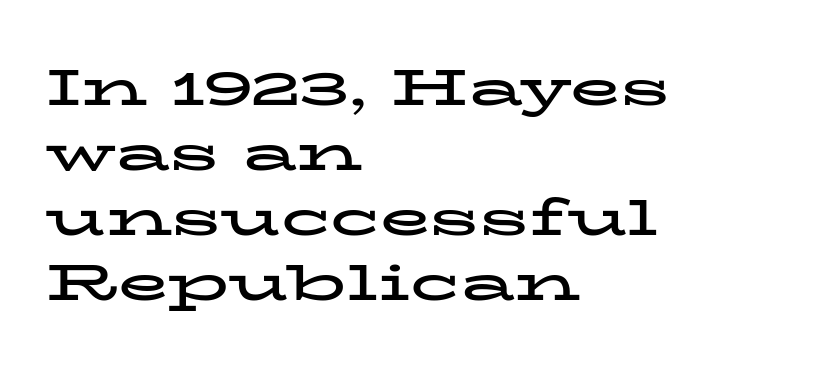
{"serif": "yes", "italic": "no", "bold": "yes", "weight": "bold", "width": "wide", "stroke_contrast": "low", "x_height": "medium", "monospaced": "no", "underline": "no", "align": "left", "line_spacing": "normal", "line_spacing_ratio": 1.25, "letter_spacing": "normal", "letter_spacing_em": 0.0, "glyph_px": 52}
